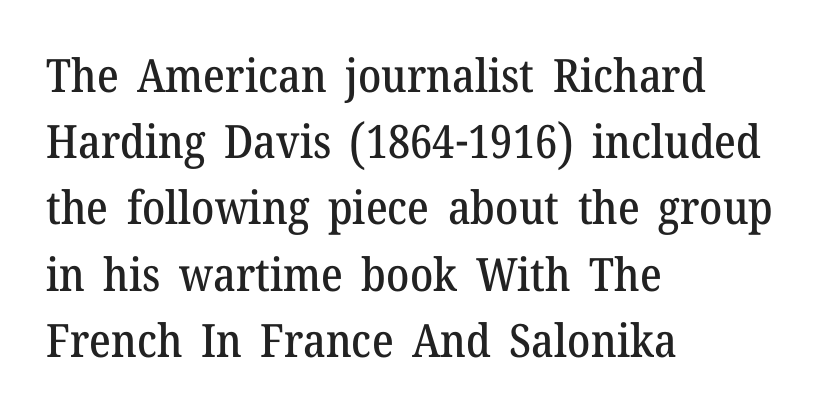
Q: Is the text italic (slanted)? A: No, it is upright.
Q: Is the typeface a serif or a sans-serif typeface? A: Serif.
Q: Is the text underlined? A: No.
Q: How is the paragraph aligned? A: Left-aligned.
Q: Is the spacing between letters normal or unusually wide? A: Normal.
Q: Is the spacing between lines tight, normal or loose? A: Normal.
Q: Width (condensed, normal, or wide)? A: Normal.
Q: Stroke contrast? A: Medium.
Q: x-height? A: Medium.
Q: Monospaced? A: No.
